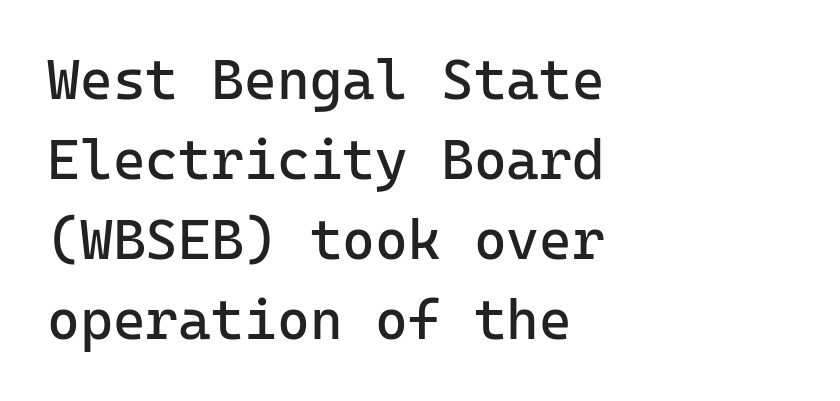
Descenders hang freely into open space. Layout note: lines flush left. Whoever set this chose a conventional vertical rhythm. Does the lettering tilt? It doesn't — this is upright.
